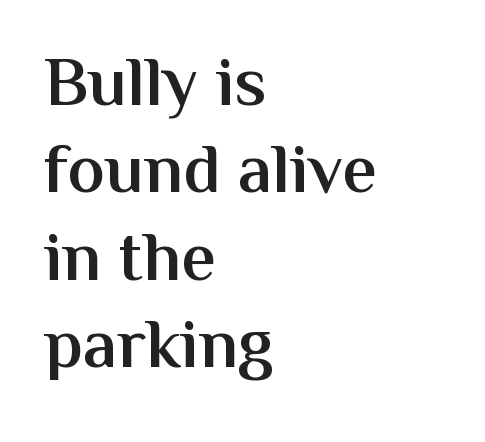
The image shows 70 px semibold sans-serif type, upright; set left-aligned, normal line spacing (1.25x), normal letter spacing, not underlined; medium stroke contrast and a medium x-height.
